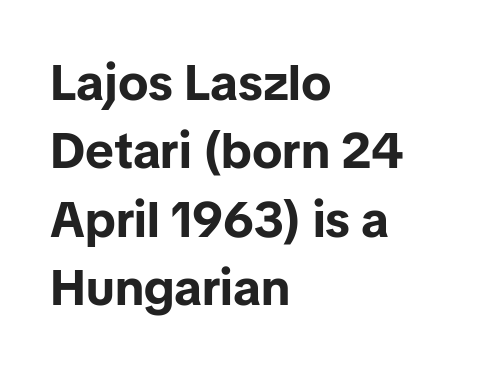
This sample has the flowing, uneven cadence of proportional lettering. The lines are quadded left. Thick stems and heavy bowls — unmistakably bold. Caption: standard tracking, unaltered. Font category for this specimen: sans-serif. Descenders are the only things crossing below the line.
